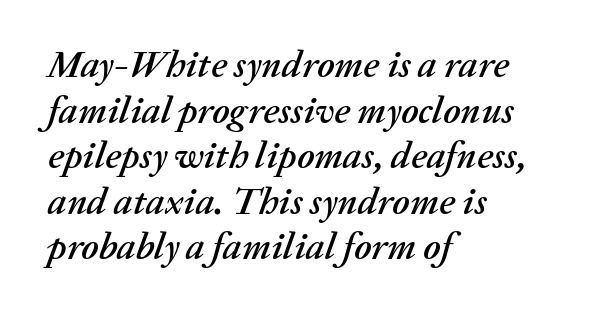
The image shows 38 px text type, italic (leaning right); set left-aligned, line spacing 1.2x, normal letter spacing, not underlined; medium stroke contrast and a medium x-height.
